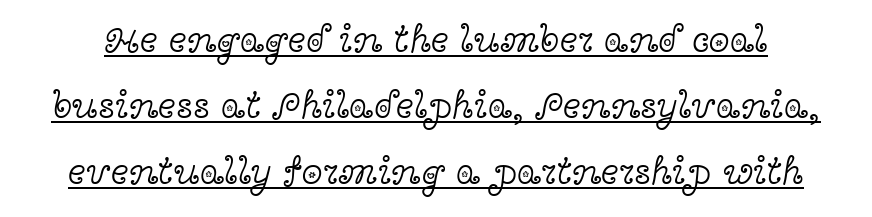
Q: Is the text bold? A: No.
Q: Is the text italic (slanted)? A: No, it is upright.
Q: Is the typeface a serif or a sans-serif typeface? A: Serif.
Q: Is the text underlined? A: Yes.
Q: Is the spacing between letters normal or unusually wide? A: Normal.
Q: Width (condensed, normal, or wide)? A: Wide.
Q: x-height? A: Medium.
Q: Monospaced? A: No.
